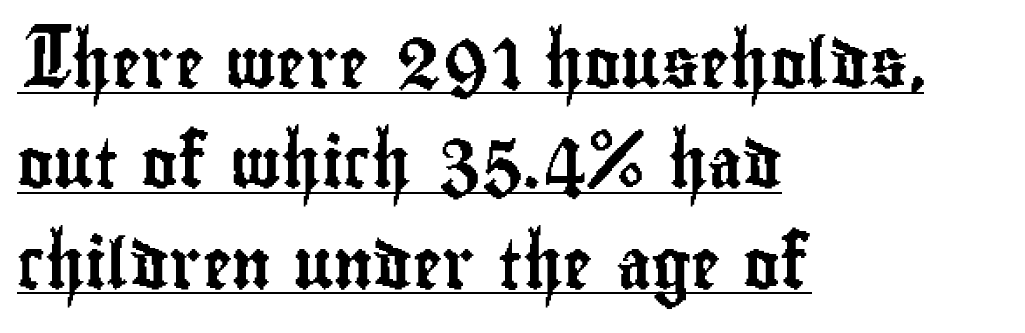
The image shows 49 px condensed sans-serif type, upright; set left-aligned, loose line spacing (2.05x), normal letter spacing, underlined; low stroke contrast and a small x-height.
